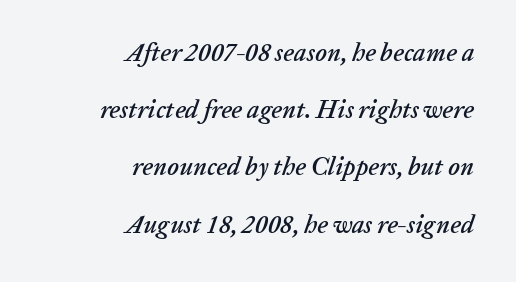
The image shows 25 px text type, italic (leaning right); set right-aligned, loose line spacing (2.29x), normal letter spacing, not underlined.
